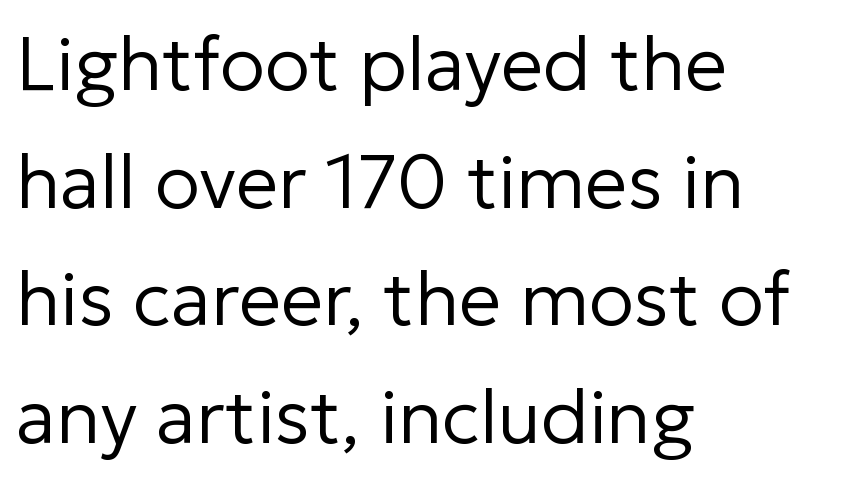
{"serif": "no", "italic": "no", "bold": "no", "weight": "regular", "width": "normal", "stroke_contrast": "low", "x_height": "medium", "monospaced": "no", "underline": "no", "align": "left", "line_spacing": "normal", "line_spacing_ratio": 1.57, "letter_spacing": "normal", "letter_spacing_em": 0.0, "glyph_px": 75}
